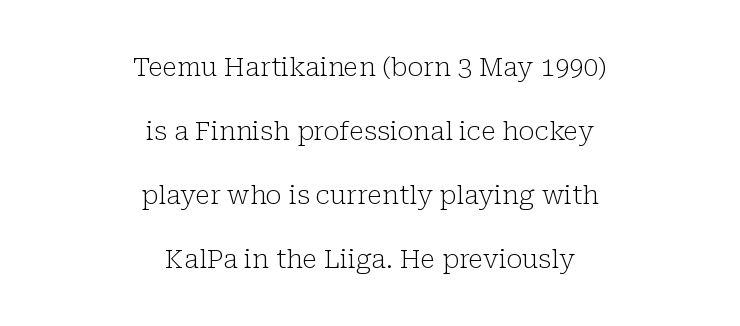
The weight tops out at a normal text grade. The line-height multiplier appears high, well above default. The area under the type is left untouched. The letters stand straight up with perfectly vertical stems. This sample is center-justified, so both line endings float freely. Tracking value appears to be zero — textbook default spacing.
